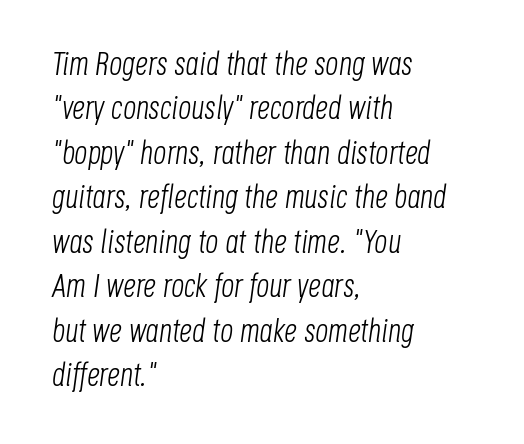
Q: Is the text bold? A: No.
Q: Is the text italic (slanted)? A: Yes, it leans right by about 8 degrees.
Q: Is the text underlined? A: No.
Q: How is the paragraph aligned? A: Left-aligned.
Q: Is the spacing between letters normal or unusually wide? A: Normal.
Q: Is the spacing between lines tight, normal or loose? A: Normal.
Q: Width (condensed, normal, or wide)? A: Condensed.
Q: Stroke contrast? A: Low.
Q: x-height? A: Large.
Q: Monospaced? A: No.
